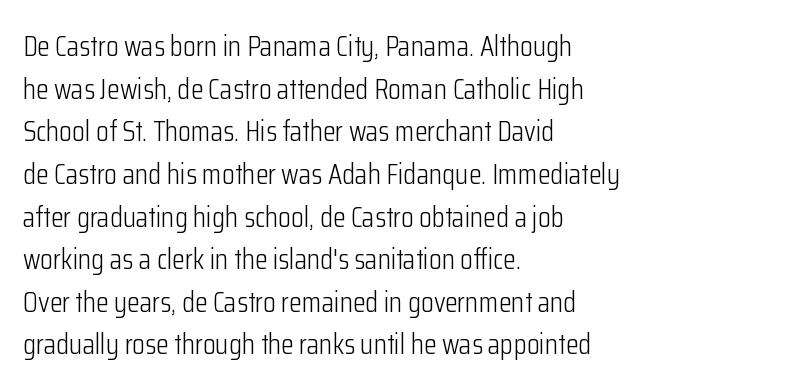
The image shows 29 px light, condensed sans-serif type, upright; set left-aligned, normal line spacing (1.47x), normal letter spacing, not underlined; low stroke contrast and a medium x-height.
